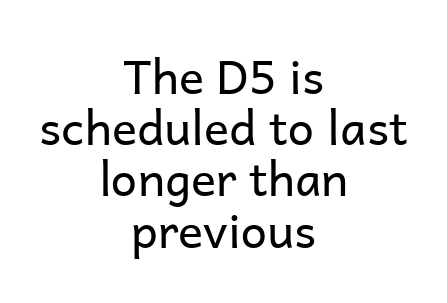
{"serif": "no", "italic": "no", "bold": "no", "weight": "regular", "width": "normal", "stroke_contrast": "low", "x_height": "medium", "monospaced": "no", "underline": "no", "align": "center", "line_spacing": "tight", "line_spacing_ratio": 1.09, "letter_spacing": "normal", "letter_spacing_em": 0.0, "glyph_px": 47}
